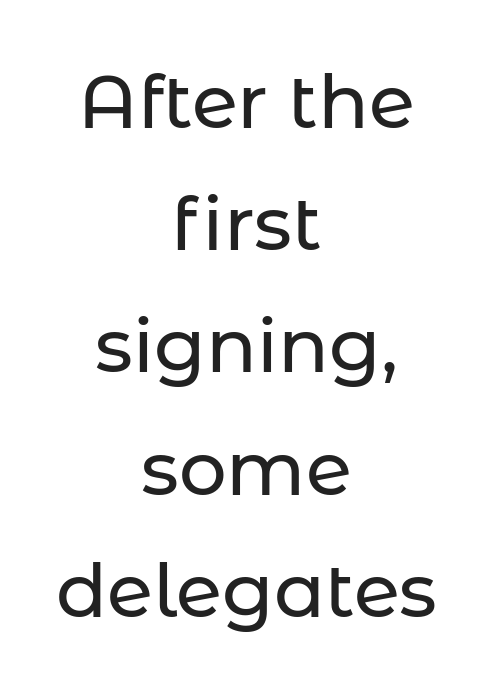
These lines sit exactly where default settings would place them. The type sits square on the baseline with zero lean. These lines keep a tight, regular rhythm from letter to letter. Underlining? Definitely not there. Line starts and ends both wander, symmetrically.
